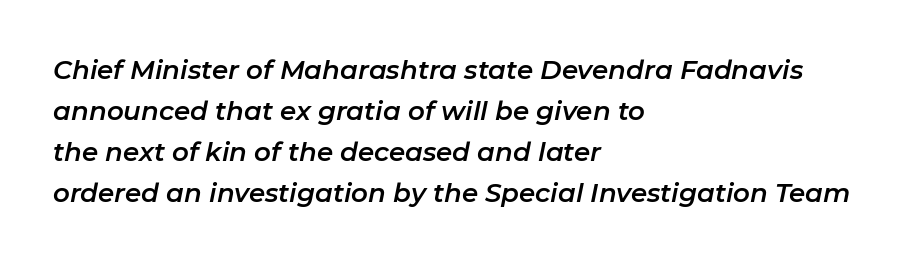
{"italic": "yes", "lean": "right", "slant_degrees": 11, "underline": "no", "align": "left", "line_spacing": "normal", "line_spacing_ratio": 1.58, "letter_spacing": "normal", "letter_spacing_em": 0.0, "glyph_px": 26}
